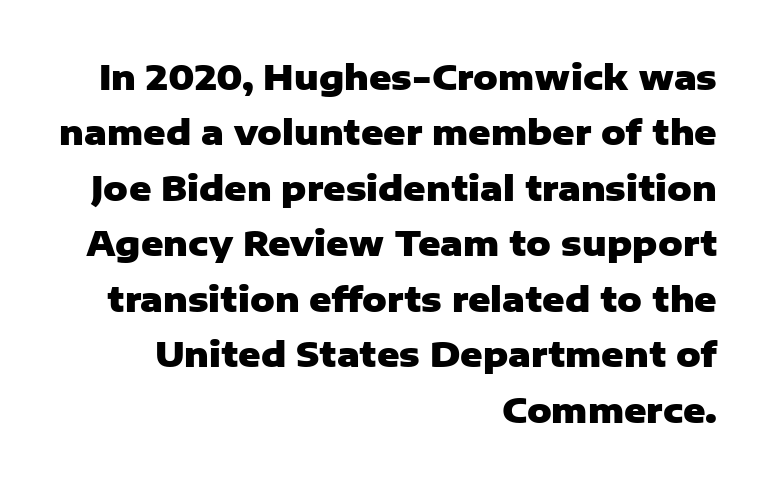
Q: Is the text bold? A: Yes.
Q: Is the text italic (slanted)? A: No, it is upright.
Q: Is the typeface a serif or a sans-serif typeface? A: Sans-serif.
Q: Is the text underlined? A: No.
Q: How is the paragraph aligned? A: Right-aligned.
Q: Is the spacing between letters normal or unusually wide? A: Normal.
Q: Is the spacing between lines tight, normal or loose? A: Normal.
Q: Width (condensed, normal, or wide)? A: Normal.
Q: Stroke contrast? A: Low.
Q: x-height? A: Medium.
Q: Monospaced? A: No.
